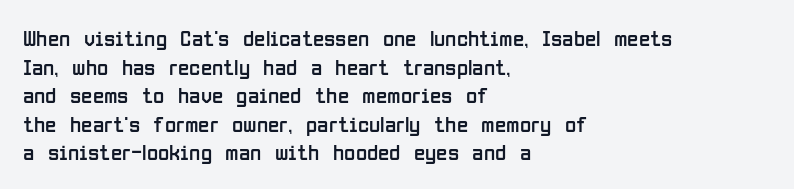
Q: Is the text bold? A: No.
Q: Is the text italic (slanted)? A: No, it is upright.
Q: Is the text underlined? A: No.
Q: How is the paragraph aligned? A: Left-aligned.
Q: Is the spacing between letters normal or unusually wide? A: Normal.
